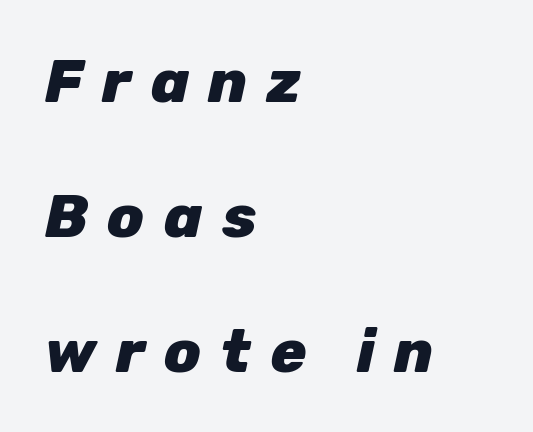
Q: Is the text bold? A: Yes.
Q: Is the text italic (slanted)? A: Yes, it leans right by about 12 degrees.
Q: Is the text underlined? A: No.
Q: How is the paragraph aligned? A: Left-aligned.
Q: Is the spacing between letters normal or unusually wide? A: Unusually wide.
Q: Is the spacing between lines tight, normal or loose? A: Loose.
Q: Width (condensed, normal, or wide)? A: Normal.
Q: Stroke contrast? A: Low.
Q: x-height? A: Medium.
Q: Monospaced? A: No.
